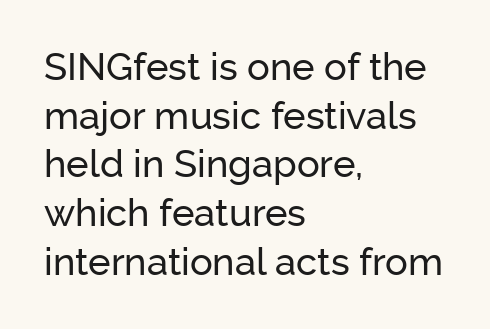
Check the space under the baseline: it is left empty. A typesetter would mark this as roman, not italic. Summary of vertical rhythm: regular, with standard interline spacing. In CSS terms this would be text-align: left. Observe the ordinary spacing: letters are neighbours, not strangers.
